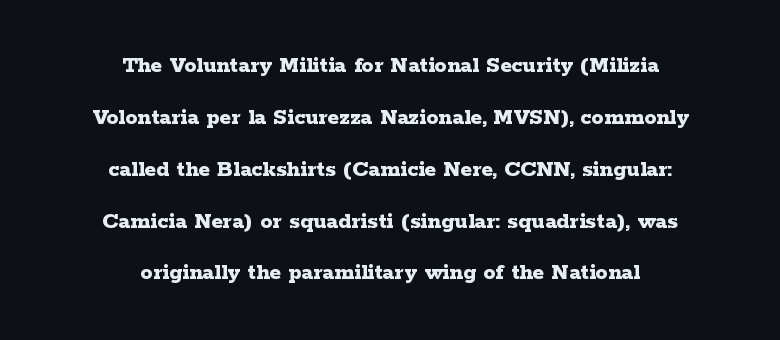
Both edges are ragged and mirror each other, which tells us the setting is centered. Leading is clearly above the norm, producing a sparse column. No italicization has been applied; the sample stays upright. The baseline area is clear. Letter spacing: default. The face used here has the dense, thick strokes of a bold.
